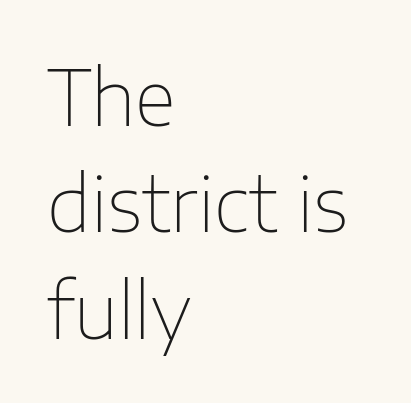
Q: Is the text bold? A: No.
Q: Is the text italic (slanted)? A: No, it is upright.
Q: Is the typeface a serif or a sans-serif typeface? A: Sans-serif.
Q: Is the text underlined? A: No.
Q: How is the paragraph aligned? A: Left-aligned.
Q: Is the spacing between letters normal or unusually wide? A: Normal.
Q: Is the spacing between lines tight, normal or loose? A: Normal.
Q: Width (condensed, normal, or wide)? A: Normal.
Q: Stroke contrast? A: Low.
Q: x-height? A: Medium.
Q: Monospaced? A: No.
